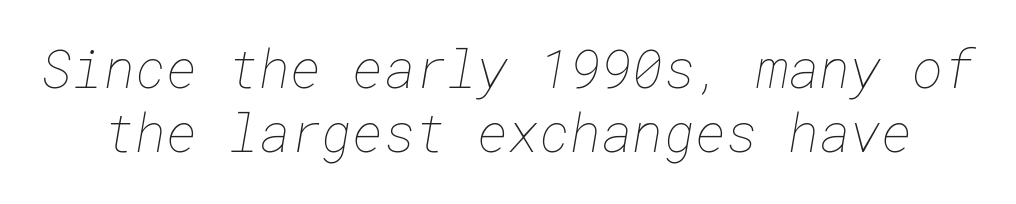
The image shows 53 px thin type; set line spacing 1.21x, normal letter spacing, not underlined; low stroke contrast and a medium x-height.
